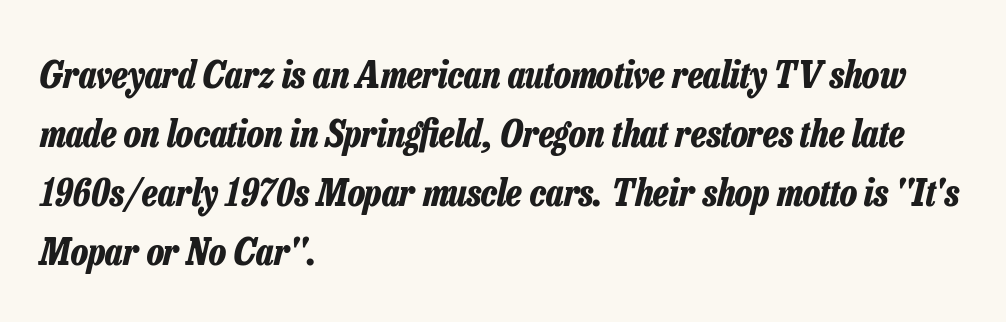
{"italic": "yes", "lean": "right", "slant_degrees": 13, "bold": "yes", "weight": "bold", "width": "condensed", "stroke_contrast": "low", "x_height": "medium", "monospaced": "no", "underline": "no", "align": "left", "line_spacing": "normal", "line_spacing_ratio": 1.55, "letter_spacing": "normal", "letter_spacing_em": 0.0, "glyph_px": 38}
